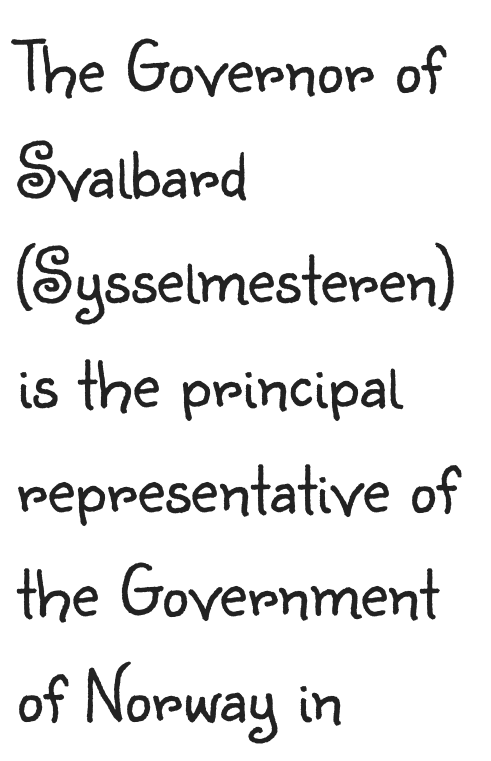
The image shows 76 px light sans-serif type, upright; set left-aligned, normal line spacing (1.38x), normal letter spacing, not underlined; low stroke contrast and a small x-height.
